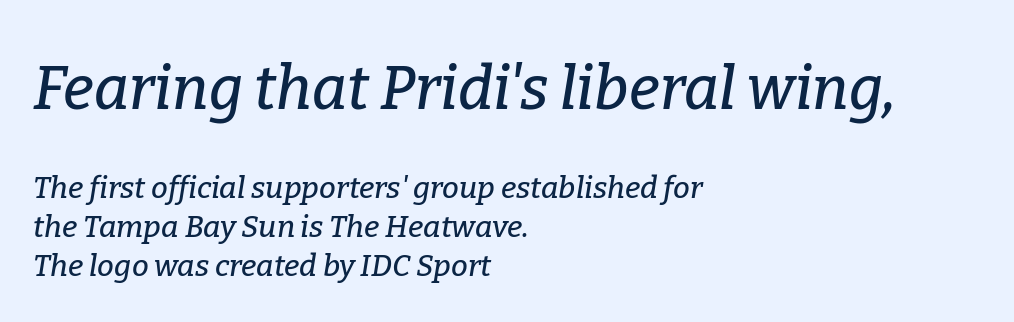
The image shows 60 px serif type, italic (leaning right); set left-aligned, normal line spacing (1.31x), normal letter spacing, not underlined; the first (top) block is 2.0x larger; low stroke contrast and a medium x-height.
